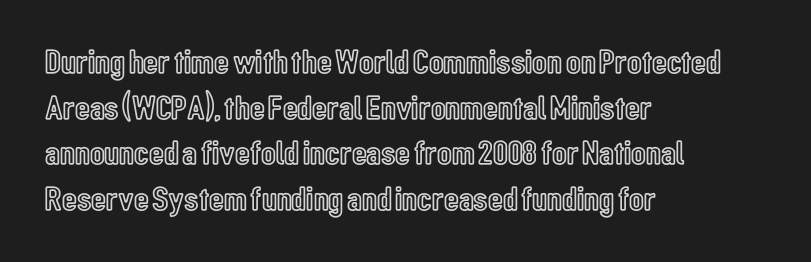
The image shows 34 px condensed type, upright; set left-aligned, normal line spacing (1.34x), normal letter spacing, not underlined; a medium x-height.
